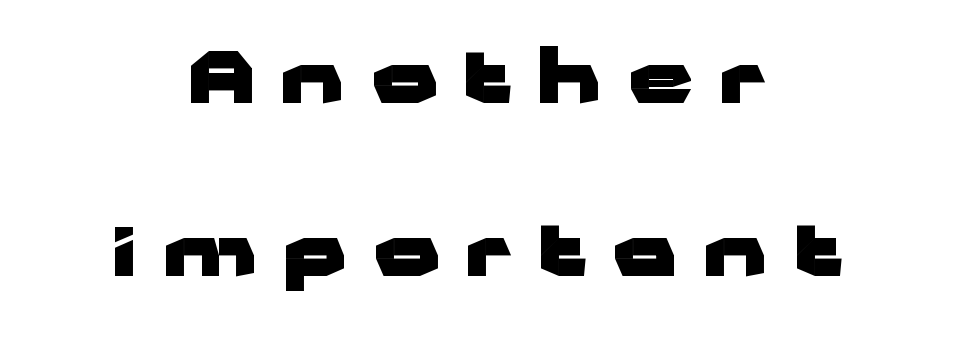
The image shows 71 px heavy, wide sans-serif type, upright; set centered, loose line spacing (2.43x), unusually wide letter spacing (+0.38 em), not underlined; low stroke contrast and a medium x-height.
